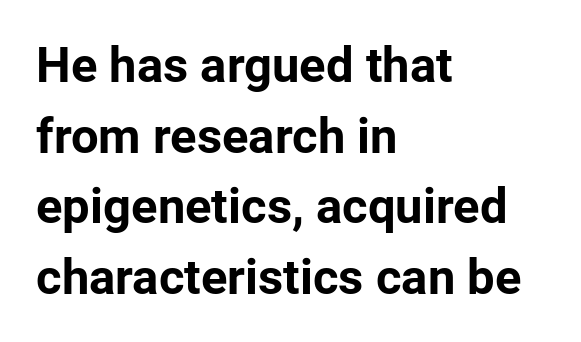
The image shows 49 px bold sans-serif type, upright; set left-aligned, normal line spacing (1.44x), normal letter spacing, not underlined; low stroke contrast and a medium x-height.
